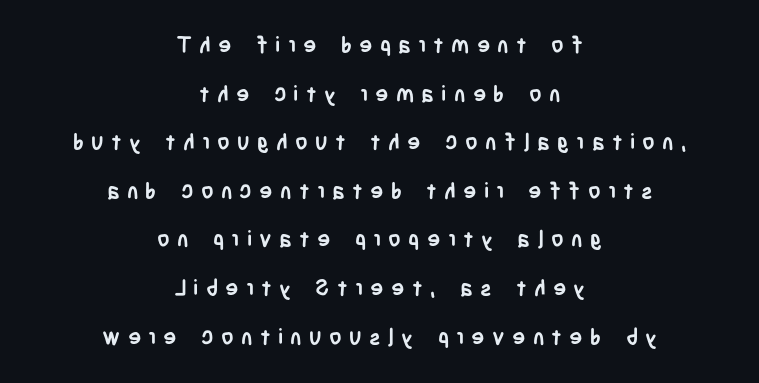
The image shows 22 px bold type, upright; set centered, loose line spacing (2.21x), unusually wide letter spacing (+0.33 em), not underlined.
